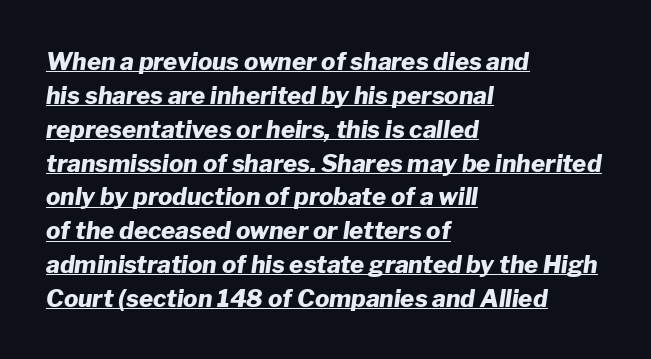
The image shows 24 px bold type, italic (leaning right); set left-aligned, normal line spacing (1.41x), normal letter spacing, underlined.
